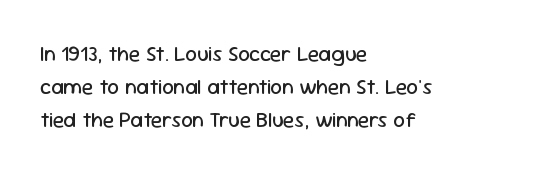
Q: Is the text bold? A: No.
Q: Is the text italic (slanted)? A: No, it is upright.
Q: Is the text underlined? A: No.
Q: How is the paragraph aligned? A: Left-aligned.
Q: Is the spacing between letters normal or unusually wide? A: Normal.
Q: Is the spacing between lines tight, normal or loose? A: Normal.
